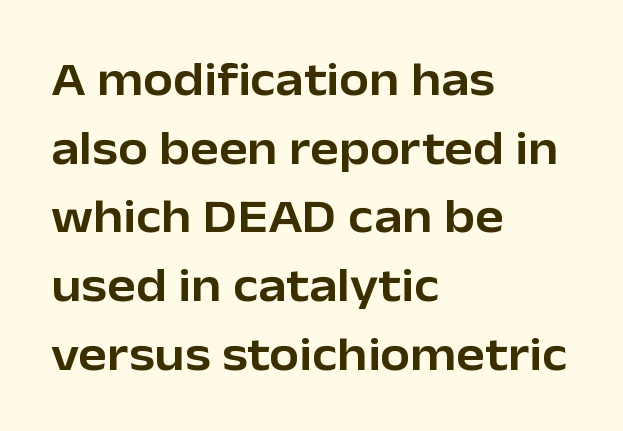
Q: Is the text italic (slanted)? A: No, it is upright.
Q: Is the typeface a serif or a sans-serif typeface? A: Sans-serif.
Q: Is the text underlined? A: No.
Q: How is the paragraph aligned? A: Left-aligned.
Q: Is the spacing between letters normal or unusually wide? A: Normal.
Q: Is the spacing between lines tight, normal or loose? A: Normal.
Q: Width (condensed, normal, or wide)? A: Normal.
Q: Stroke contrast? A: Low.
Q: x-height? A: Medium.
Q: Monospaced? A: No.
